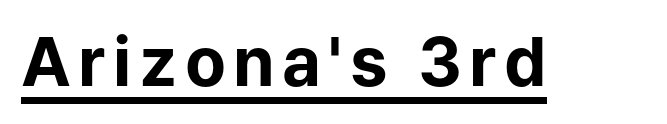
The image shows 67 px bold sans-serif type, upright; set underlined; low stroke contrast and a medium x-height.
